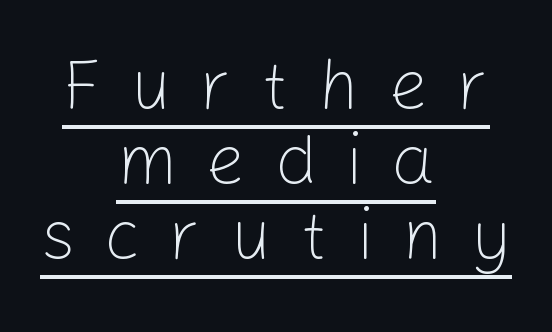
Q: Is the text bold? A: No.
Q: Is the text italic (slanted)? A: No, it is upright.
Q: Is the typeface a serif or a sans-serif typeface? A: Sans-serif.
Q: Is the text underlined? A: Yes.
Q: How is the paragraph aligned? A: Centered.
Q: Is the spacing between letters normal or unusually wide? A: Unusually wide.
Q: Is the spacing between lines tight, normal or loose? A: Tight.
Q: Width (condensed, normal, or wide)? A: Normal.
Q: Stroke contrast? A: Low.
Q: x-height? A: Medium.
Q: Monospaced? A: No.
